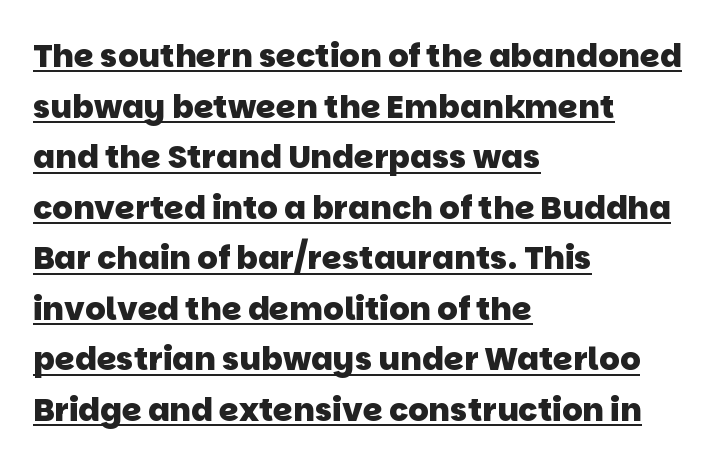
{"serif": "no", "bold": "yes", "weight": "heavy", "width": "normal", "stroke_contrast": "low", "x_height": "large", "monospaced": "no", "underline": "yes", "align": "left", "line_spacing": "normal", "line_spacing_ratio": 1.58, "letter_spacing": "normal", "letter_spacing_em": 0.0, "glyph_px": 32}
